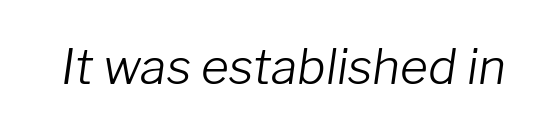
The image shows 48 px light type, italic (leaning right); set normal letter spacing, not underlined; low stroke contrast and a medium x-height.
